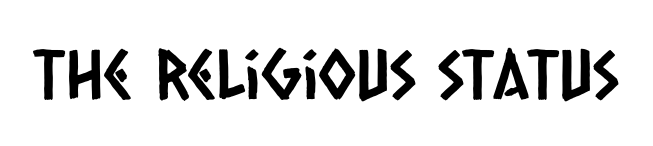
The image shows 68 px condensed sans-serif type; set normal letter spacing, not underlined; low stroke contrast and a large x-height.
